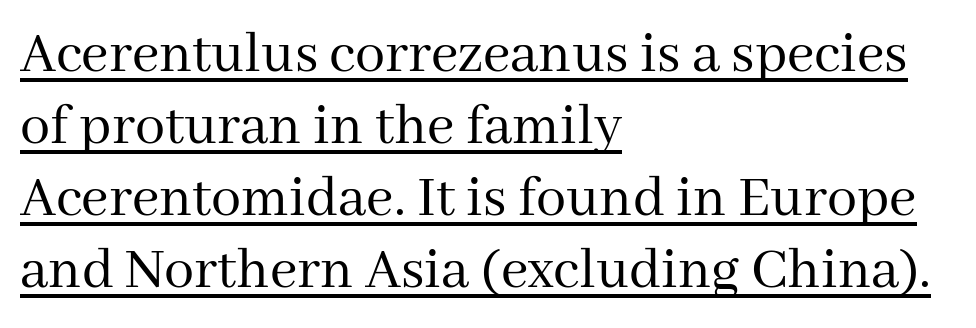
Q: Is the text bold? A: No.
Q: Is the text italic (slanted)? A: No, it is upright.
Q: Is the typeface a serif or a sans-serif typeface? A: Serif.
Q: Is the text underlined? A: Yes.
Q: How is the paragraph aligned? A: Left-aligned.
Q: Is the spacing between letters normal or unusually wide? A: Normal.
Q: Width (condensed, normal, or wide)? A: Normal.
Q: Stroke contrast? A: Medium.
Q: x-height? A: Medium.
Q: Monospaced? A: No.
